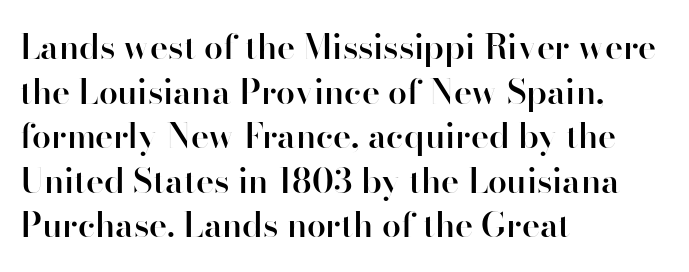
The image shows 34 px semibold sans-serif type, upright; set left-aligned, normal line spacing (1.31x), normal letter spacing, not underlined; high stroke contrast and a small x-height.
